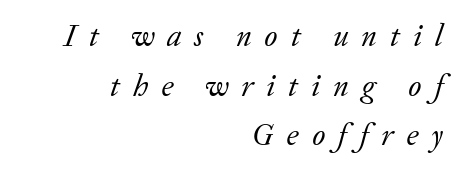
The image shows 31 px regular-weight serif type, italic (leaning right); set right-aligned, normal line spacing (1.6x), unusually wide letter spacing (+0.42 em), not underlined; low stroke contrast and a medium x-height.
